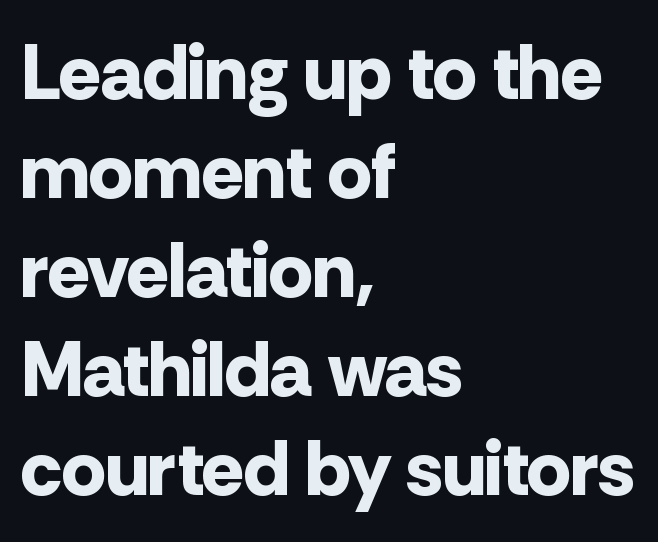
{"serif": "no", "italic": "no", "bold": "yes", "weight": "bold", "width": "normal", "stroke_contrast": "low", "x_height": "medium", "monospaced": "no", "underline": "no", "align": "left", "line_spacing": "normal", "line_spacing_ratio": 1.27, "letter_spacing": "normal", "letter_spacing_em": 0.0, "glyph_px": 78}
